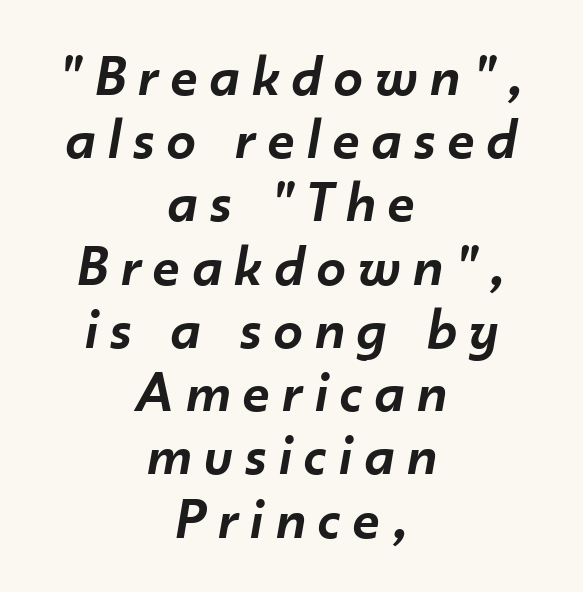
The image shows 58 px semibold type, italic (leaning right); set centered, tight line spacing (1.09x), unusually wide letter spacing (+0.22 em), not underlined; low stroke contrast and a small x-height.
